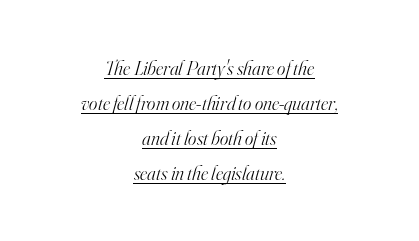
Q: Is the text bold? A: No.
Q: Is the text italic (slanted)? A: Yes, it leans right by about 16 degrees.
Q: Is the text underlined? A: Yes.
Q: How is the paragraph aligned? A: Centered.
Q: Is the spacing between letters normal or unusually wide? A: Normal.
